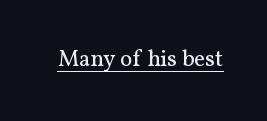
Students, observe the line beneath the letters — that is underlining. You can tell it's not italic because the verticals are truly vertical. Stems here are at most as thick as an everyday book face. Between one letter and the next there's only the usual sliver of space.
